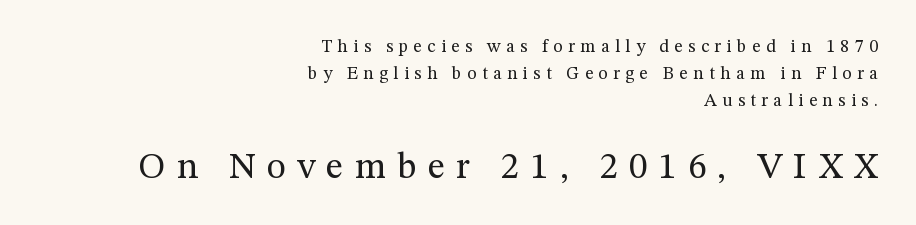
The image shows 37 px regular-weight serif type, upright; set right-aligned, normal line spacing (1.5x), unusually wide letter spacing (+0.3 em), not underlined; the second (bottom) block is 2.06x larger; medium stroke contrast and a medium x-height.
